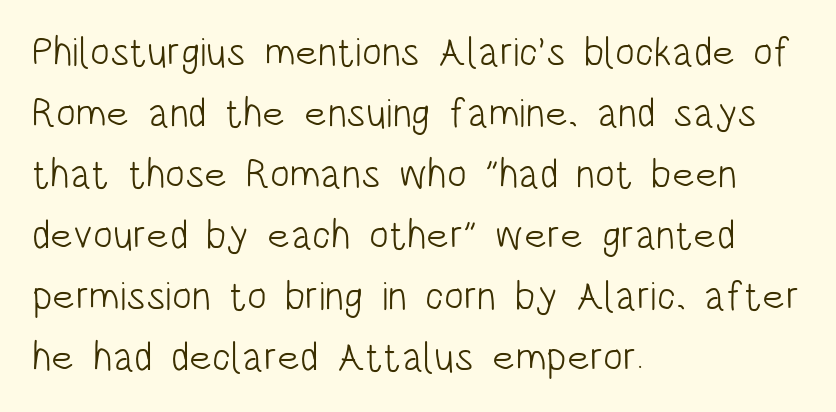
The image shows 41 px light, condensed sans-serif type, upright; set left-aligned, normal line spacing (1.49x), normal letter spacing, not underlined; low stroke contrast and a large x-height.
